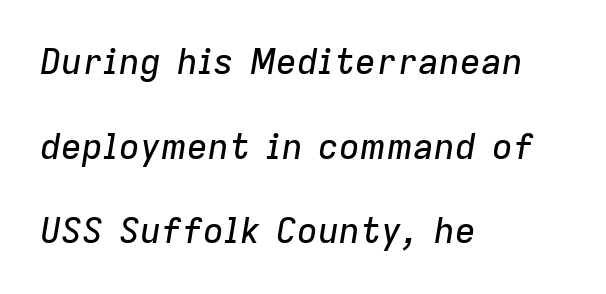
Q: Is the text italic (slanted)? A: Yes, it leans right by about 9 degrees.
Q: Is the text underlined? A: No.
Q: How is the paragraph aligned? A: Left-aligned.
Q: Is the spacing between letters normal or unusually wide? A: Normal.
Q: Is the spacing between lines tight, normal or loose? A: Loose.
Q: Width (condensed, normal, or wide)? A: Normal.
Q: Stroke contrast? A: Low.
Q: x-height? A: Medium.
Q: Monospaced? A: No.
